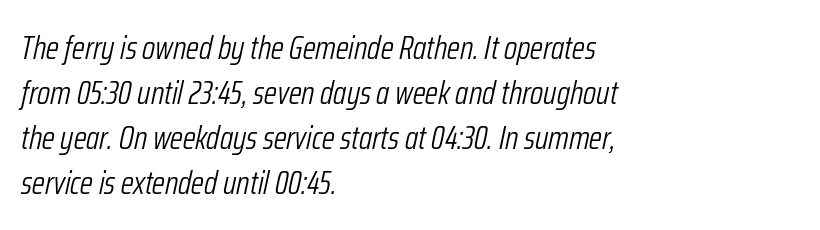
Q: Is the text bold? A: No.
Q: Is the text italic (slanted)? A: Yes, it leans right by about 12 degrees.
Q: Is the text underlined? A: No.
Q: How is the paragraph aligned? A: Left-aligned.
Q: Is the spacing between letters normal or unusually wide? A: Normal.
Q: Is the spacing between lines tight, normal or loose? A: Normal.
Q: Width (condensed, normal, or wide)? A: Condensed.
Q: Stroke contrast? A: Low.
Q: x-height? A: Medium.
Q: Monospaced? A: No.
